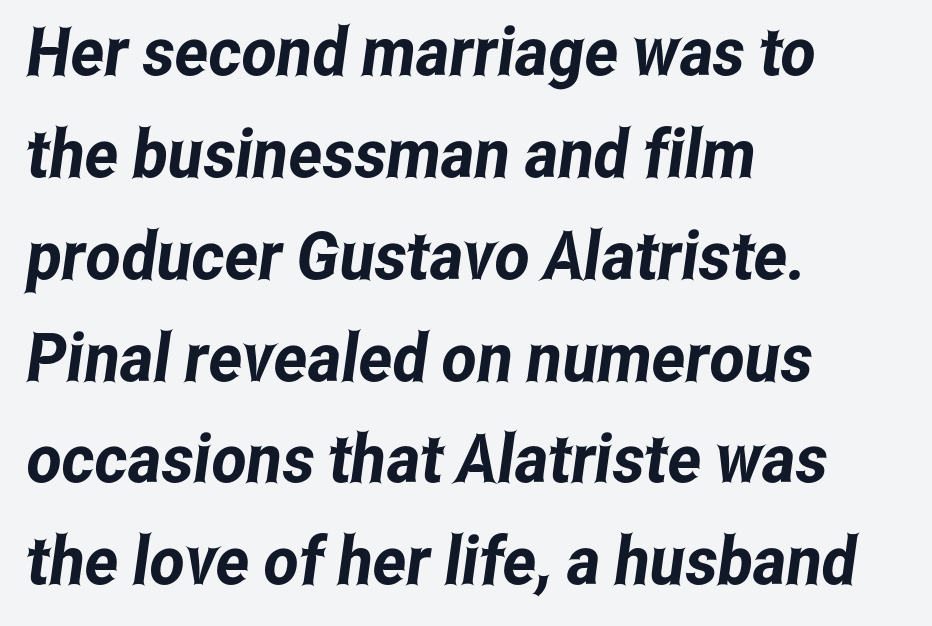
Q: Is the typeface a serif or a sans-serif typeface? A: Sans-serif.
Q: Is the text underlined? A: No.
Q: How is the paragraph aligned? A: Left-aligned.
Q: Is the spacing between letters normal or unusually wide? A: Normal.
Q: Is the spacing between lines tight, normal or loose? A: Normal.
Q: Width (condensed, normal, or wide)? A: Condensed.
Q: Stroke contrast? A: Low.
Q: x-height? A: Medium.
Q: Monospaced? A: No.
